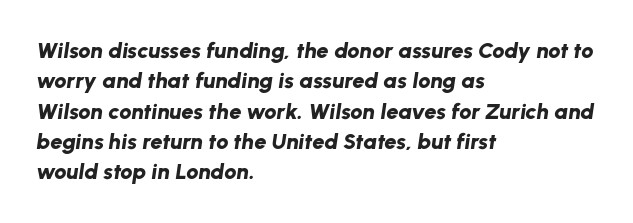
The image shows 22 px bold type, italic (leaning right); set left-aligned, normal line spacing (1.38x), normal letter spacing, not underlined.
